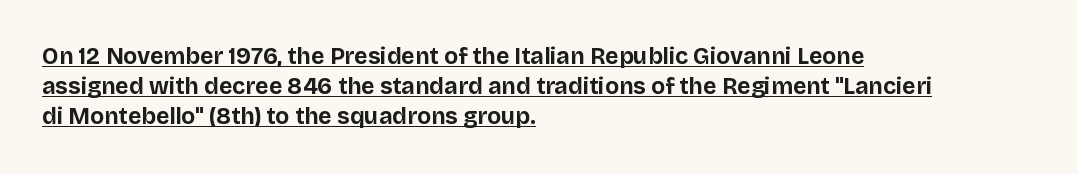
The image shows 23 px bold type, upright; set left-aligned, normal line spacing (1.31x), normal letter spacing, underlined.
